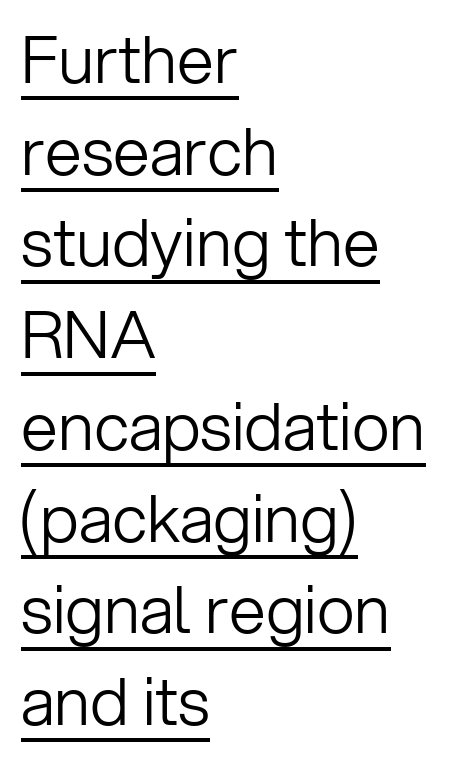
Designer's note — italics off, roman on. Casual observation: everything's shoved over to the left. Regular leading. Default kerning and tracking; the words read as compact shapes. The face looks like a standard text weight, possibly lighter. You can tell from the bare stems that sans-serif type was used.
